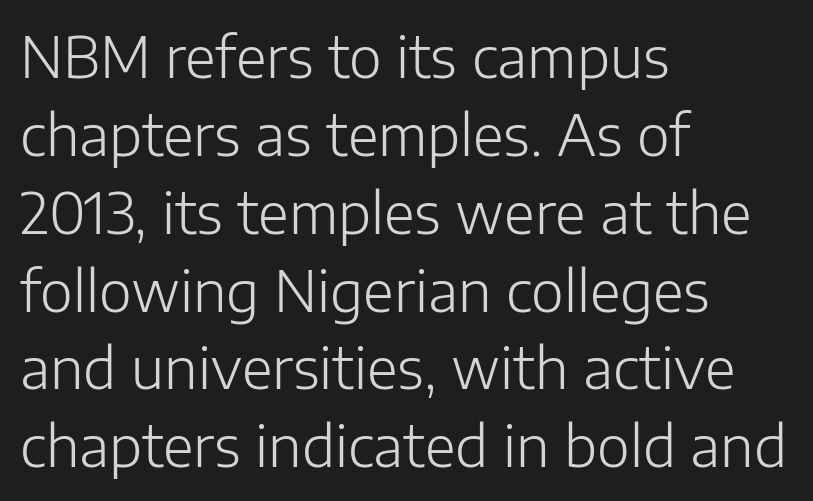
Has an underline been added? It has not. The vertical gap from one line to the next is medium. Standard letterfit; no display-style spreading of the glyphs. Italic: no, the glyphs are upright roman. Each stroke keeps to a modest, everyday thickness or less.
